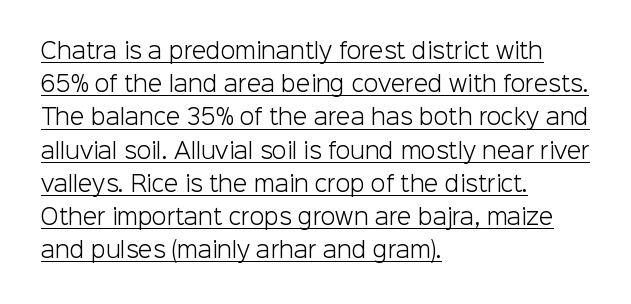
Think standard paragraph weight, or any step lighter than that. The typography opts for an upright posture over an oblique one. The rag falls on the right side of this text block. The face used here appears with an underline applied. Leading: standard. Here the glyphs are tracked normally, forming tight word shapes.
